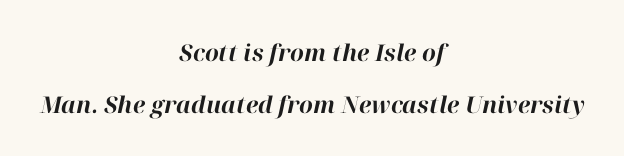
What stands out about the letter spacing? Nothing — it is the standard amount. The font is running at its bold setting. The glyphs are unaccompanied by any horizontal stroke below them. The glyphs look as if they've been sheared to an angle. Line spacing here is loose.
